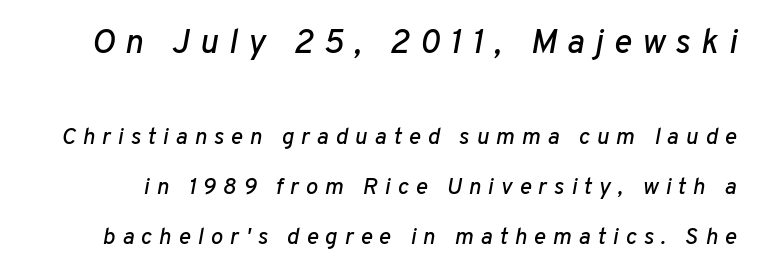
{"italic": "yes", "lean": "right", "slant_degrees": 10, "width": "normal", "stroke_contrast": "low", "x_height": "medium", "monospaced": "no", "underline": "no", "line_spacing": "loose", "line_spacing_ratio": 2.17, "letter_spacing": "wide", "letter_spacing_em": 0.3, "larger_block": "first", "size_ratio": 1.48, "glyph_px": 34}
